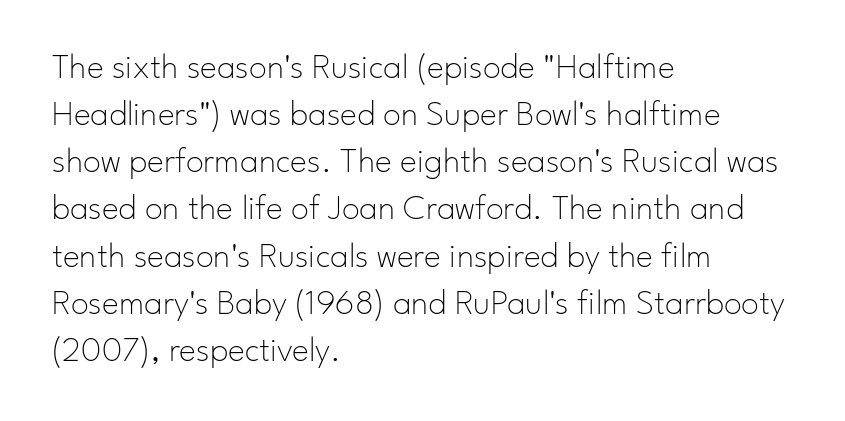
{"serif": "no", "italic": "no", "bold": "no", "weight": "thin", "width": "normal", "stroke_contrast": "low", "x_height": "small", "monospaced": "no", "underline": "no", "align": "left", "line_spacing": "normal", "line_spacing_ratio": 1.31, "letter_spacing": "normal", "letter_spacing_em": 0.0, "glyph_px": 36}
